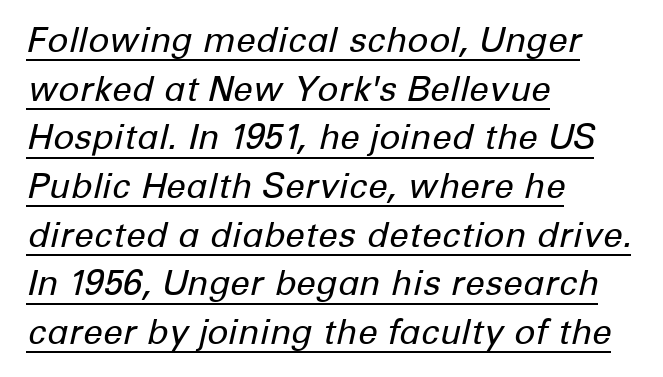
Q: Is the text bold? A: No.
Q: Is the text italic (slanted)? A: Yes, it leans right by about 12 degrees.
Q: Is the text underlined? A: Yes.
Q: How is the paragraph aligned? A: Left-aligned.
Q: Is the spacing between letters normal or unusually wide? A: Normal.
Q: Is the spacing between lines tight, normal or loose? A: Normal.
Q: Width (condensed, normal, or wide)? A: Normal.
Q: Stroke contrast? A: Low.
Q: x-height? A: Medium.
Q: Monospaced? A: No.
